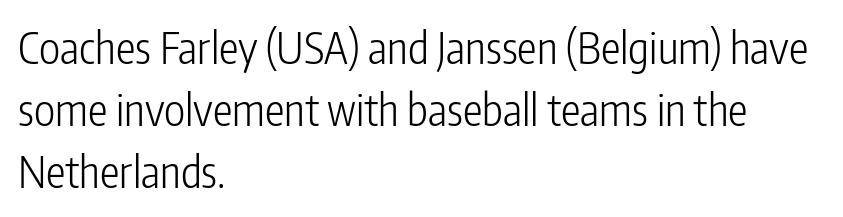
Q: Is the text bold? A: No.
Q: Is the text italic (slanted)? A: No, it is upright.
Q: Is the typeface a serif or a sans-serif typeface? A: Sans-serif.
Q: Is the text underlined? A: No.
Q: How is the paragraph aligned? A: Left-aligned.
Q: Is the spacing between letters normal or unusually wide? A: Normal.
Q: Is the spacing between lines tight, normal or loose? A: Normal.
Q: Width (condensed, normal, or wide)? A: Condensed.
Q: Stroke contrast? A: Low.
Q: x-height? A: Medium.
Q: Monospaced? A: No.
